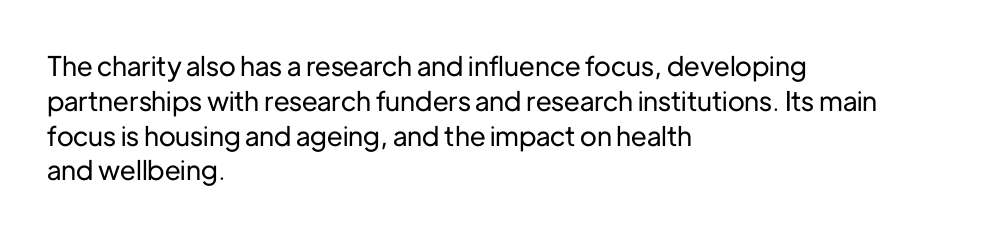
The image shows 27 px text type, upright; set left-aligned, normal line spacing (1.29x), normal letter spacing, not underlined.
